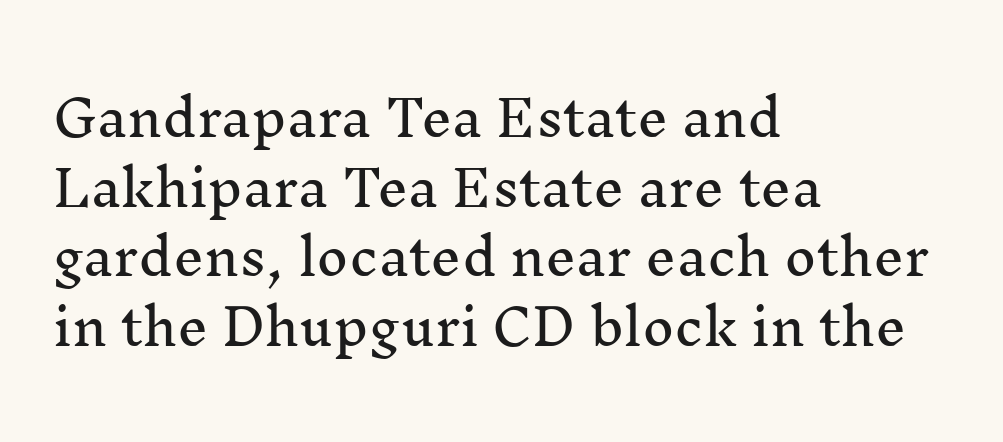
{"serif": "yes", "italic": "no", "width": "normal", "stroke_contrast": "medium", "x_height": "medium", "monospaced": "no", "underline": "no", "align": "left", "line_spacing": "normal", "line_spacing_ratio": 1.42, "letter_spacing": "normal", "letter_spacing_em": 0.0, "glyph_px": 49}
